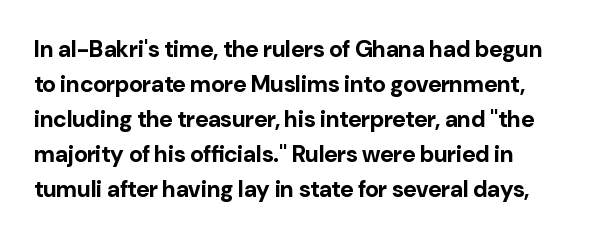
{"italic": "no", "bold": "yes", "underline": "no", "align": "left", "line_spacing": "normal", "line_spacing_ratio": 1.52, "letter_spacing": "normal", "letter_spacing_em": 0.0, "glyph_px": 23}
